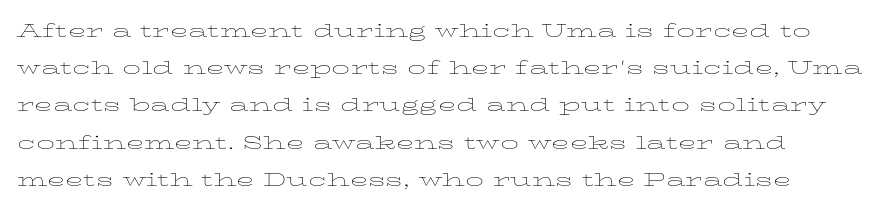
The image shows 24 px text type, upright; set normal line spacing (1.55x), normal letter spacing, not underlined.
